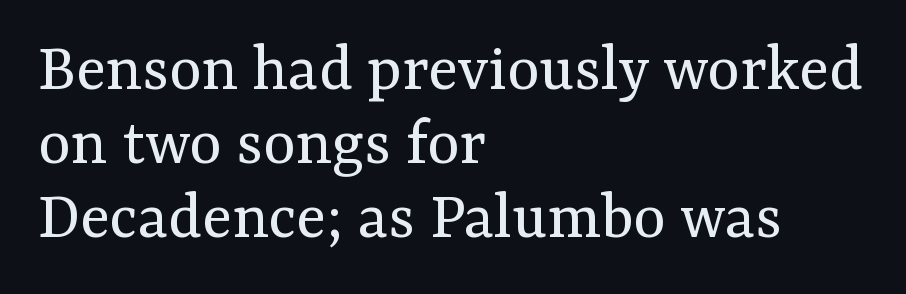
Nothing heavy about these letters — not bold at all. How are the letters spaced? Ordinarily, with no added tracking. Nobody drew a line under any word here. Horizontal bands of white between lines are thin slivers. A roman cut, with each character standing at attention. One-word summary of the alignment: left.
